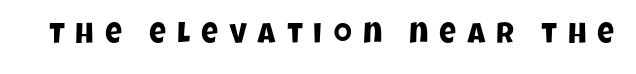
Q: Is the typeface a serif or a sans-serif typeface? A: Sans-serif.
Q: Is the text underlined? A: No.
Q: Is the spacing between letters normal or unusually wide? A: Unusually wide.
Q: Width (condensed, normal, or wide)? A: Condensed.
Q: Stroke contrast? A: Low.
Q: x-height? A: Large.
Q: Monospaced? A: No.
